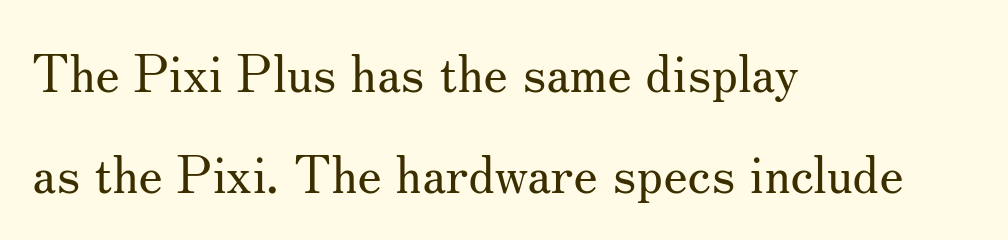
{"serif": "yes", "italic": "no", "bold": "no", "weight": "regular", "width": "normal", "stroke_contrast": "medium", "x_height": "small", "monospaced": "no", "underline": "no", "align": "left", "line_spacing": "loose", "line_spacing_ratio": 1.98, "letter_spacing": "normal", "letter_spacing_em": 0.0, "glyph_px": 51}
